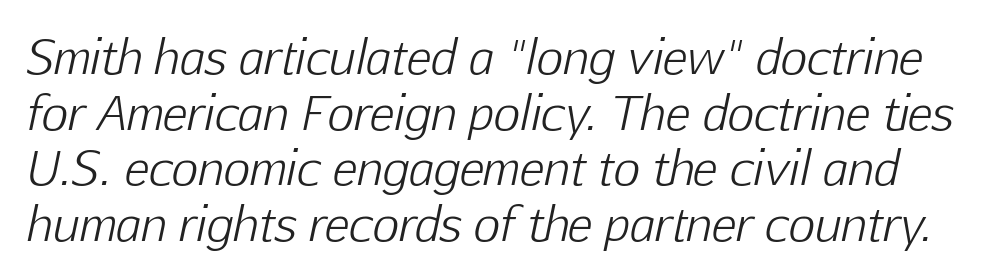
Q: Is the text bold? A: No.
Q: Is the text italic (slanted)? A: Yes, it leans right by about 12 degrees.
Q: Is the text underlined? A: No.
Q: Is the spacing between letters normal or unusually wide? A: Normal.
Q: Width (condensed, normal, or wide)? A: Normal.
Q: Stroke contrast? A: Low.
Q: x-height? A: Medium.
Q: Monospaced? A: No.
